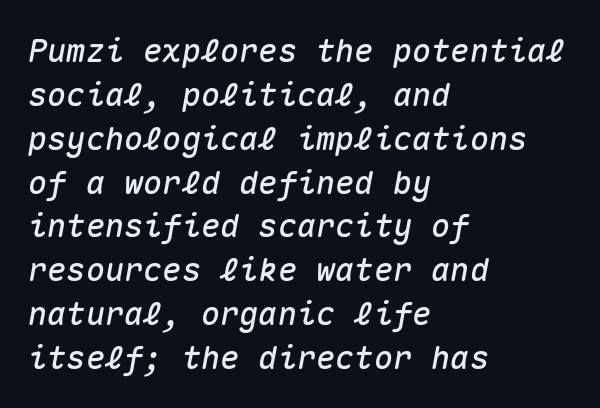
Q: Is the text italic (slanted)? A: Yes, it leans right by about 10 degrees.
Q: Is the text underlined? A: No.
Q: How is the paragraph aligned? A: Left-aligned.
Q: Is the spacing between letters normal or unusually wide? A: Normal.
Q: Is the spacing between lines tight, normal or loose? A: Normal.
Q: Width (condensed, normal, or wide)? A: Normal.
Q: Stroke contrast? A: Medium.
Q: x-height? A: Medium.
Q: Monospaced? A: Yes.
